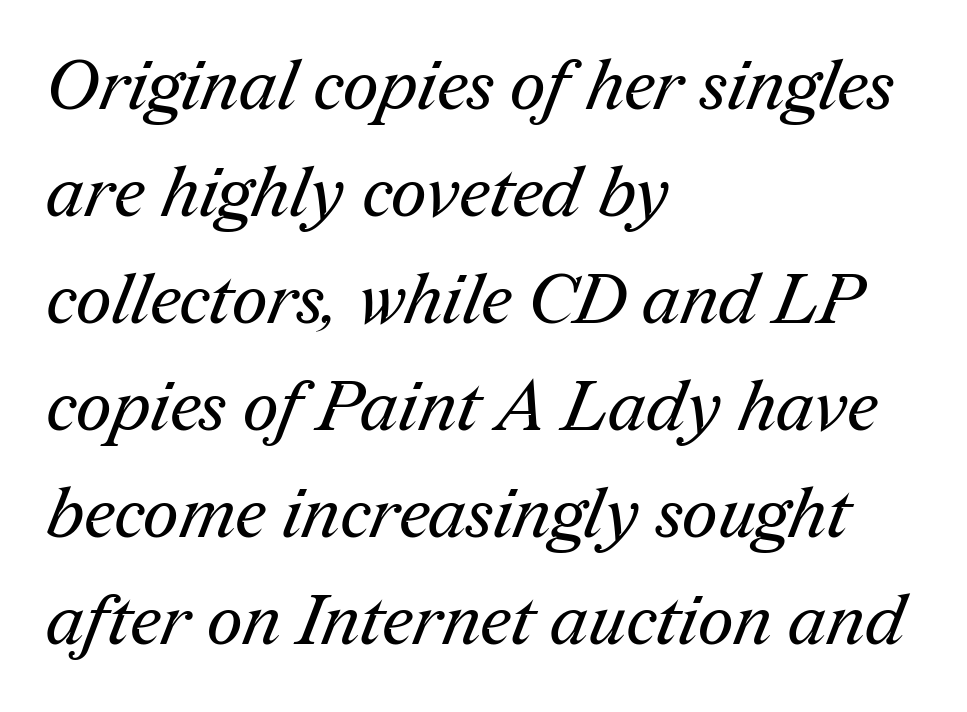
Q: Is the text bold? A: No.
Q: Is the typeface a serif or a sans-serif typeface? A: Serif.
Q: Is the text underlined? A: No.
Q: How is the paragraph aligned? A: Left-aligned.
Q: Is the spacing between letters normal or unusually wide? A: Normal.
Q: Is the spacing between lines tight, normal or loose? A: Normal.
Q: Width (condensed, normal, or wide)? A: Normal.
Q: Stroke contrast? A: Medium.
Q: x-height? A: Medium.
Q: Monospaced? A: No.
